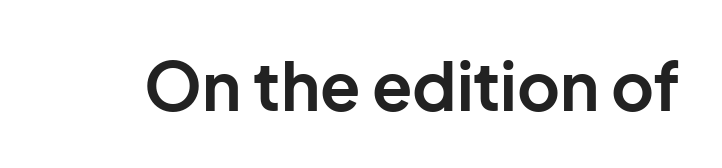
Q: Is the text bold? A: Yes.
Q: Is the text italic (slanted)? A: No, it is upright.
Q: Is the typeface a serif or a sans-serif typeface? A: Sans-serif.
Q: Is the text underlined? A: No.
Q: Is the spacing between letters normal or unusually wide? A: Normal.
Q: Width (condensed, normal, or wide)? A: Normal.
Q: Stroke contrast? A: Low.
Q: x-height? A: Medium.
Q: Monospaced? A: No.
